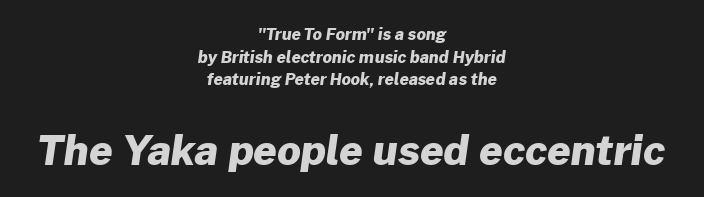
The designer gave the closing block more size than the opening block. The strokes are fattened all the way to bold. Both edges are ragged and mirror each other, which tells us the setting is centered. Rows of type keep a routine distance in the vertical direction.
